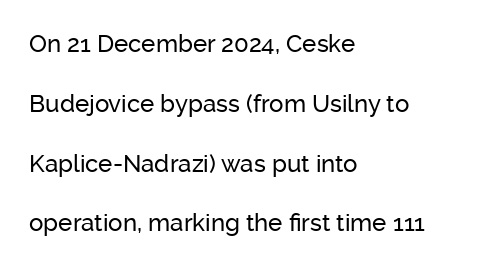
{"italic": "no", "underline": "no", "align": "left", "line_spacing": "loose", "line_spacing_ratio": 2.49, "letter_spacing": "normal", "letter_spacing_em": 0.0, "glyph_px": 24}
